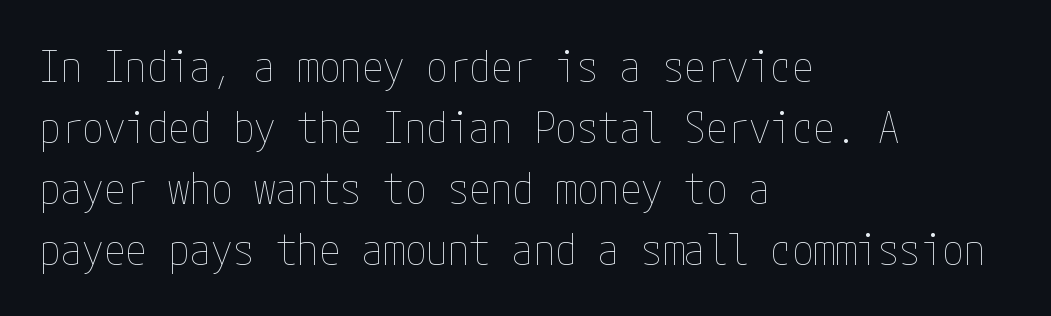
Q: Is the text bold? A: No.
Q: Is the text italic (slanted)? A: No, it is upright.
Q: Is the text underlined? A: No.
Q: How is the paragraph aligned? A: Left-aligned.
Q: Is the spacing between letters normal or unusually wide? A: Normal.
Q: Is the spacing between lines tight, normal or loose? A: Normal.
Q: Width (condensed, normal, or wide)? A: Condensed.
Q: Stroke contrast? A: Low.
Q: x-height? A: Medium.
